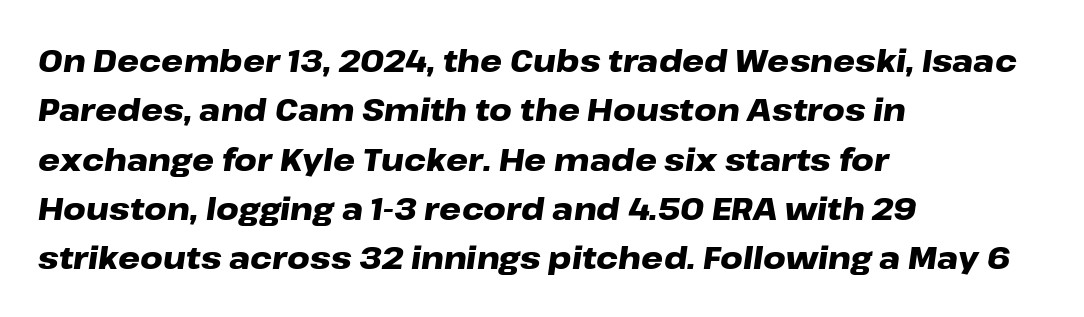
Q: Is the text bold? A: Yes.
Q: Is the text italic (slanted)? A: Yes, it leans right by about 8 degrees.
Q: Is the text underlined? A: No.
Q: How is the paragraph aligned? A: Left-aligned.
Q: Is the spacing between letters normal or unusually wide? A: Normal.
Q: Is the spacing between lines tight, normal or loose? A: Normal.
Q: Width (condensed, normal, or wide)? A: Wide.
Q: Stroke contrast? A: Low.
Q: x-height? A: Medium.
Q: Monospaced? A: No.
